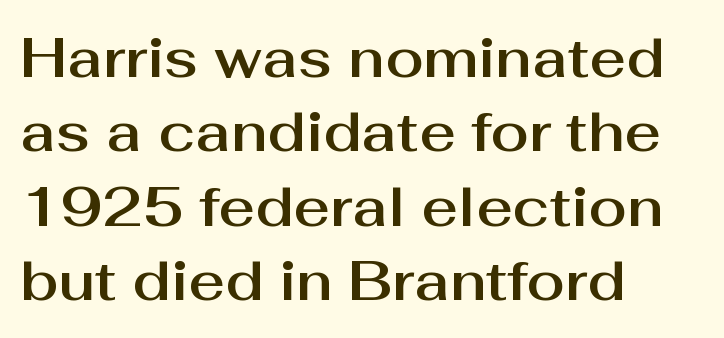
The image shows 56 px sans-serif type, upright; set left-aligned, normal line spacing (1.33x), normal letter spacing, not underlined; medium stroke contrast and a medium x-height.
